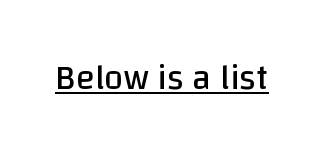
{"serif": "no", "italic": "no", "bold": "no", "weight": "regular", "width": "normal", "stroke_contrast": "low", "x_height": "large", "monospaced": "no", "underline": "yes", "letter_spacing": "normal", "letter_spacing_em": 0.0, "glyph_px": 35}
